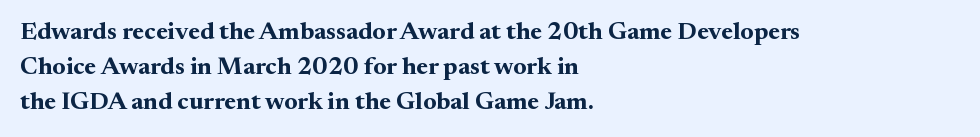
{"italic": "no", "bold": "yes", "underline": "no", "align": "left", "line_spacing": "normal", "line_spacing_ratio": 1.41, "letter_spacing": "normal", "letter_spacing_em": 0.0, "glyph_px": 25}
